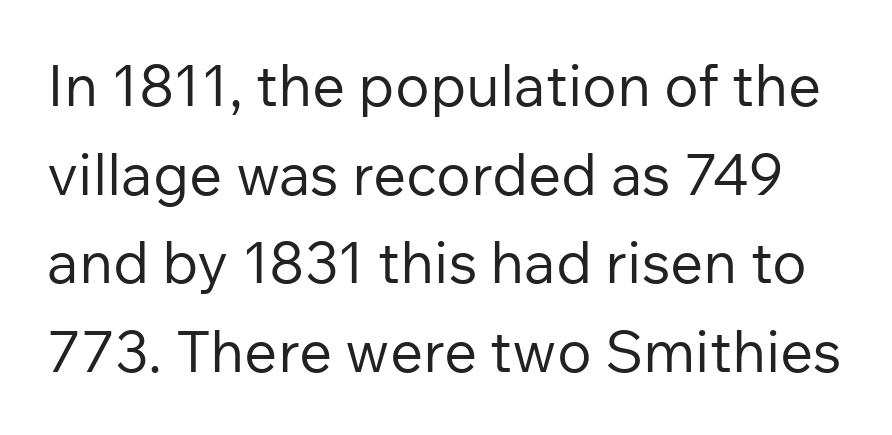
Q: Is the text bold? A: No.
Q: Is the text italic (slanted)? A: No, it is upright.
Q: Is the typeface a serif or a sans-serif typeface? A: Sans-serif.
Q: Is the text underlined? A: No.
Q: Is the spacing between letters normal or unusually wide? A: Normal.
Q: Is the spacing between lines tight, normal or loose? A: Normal.
Q: Width (condensed, normal, or wide)? A: Normal.
Q: Stroke contrast? A: Low.
Q: x-height? A: Medium.
Q: Monospaced? A: No.
